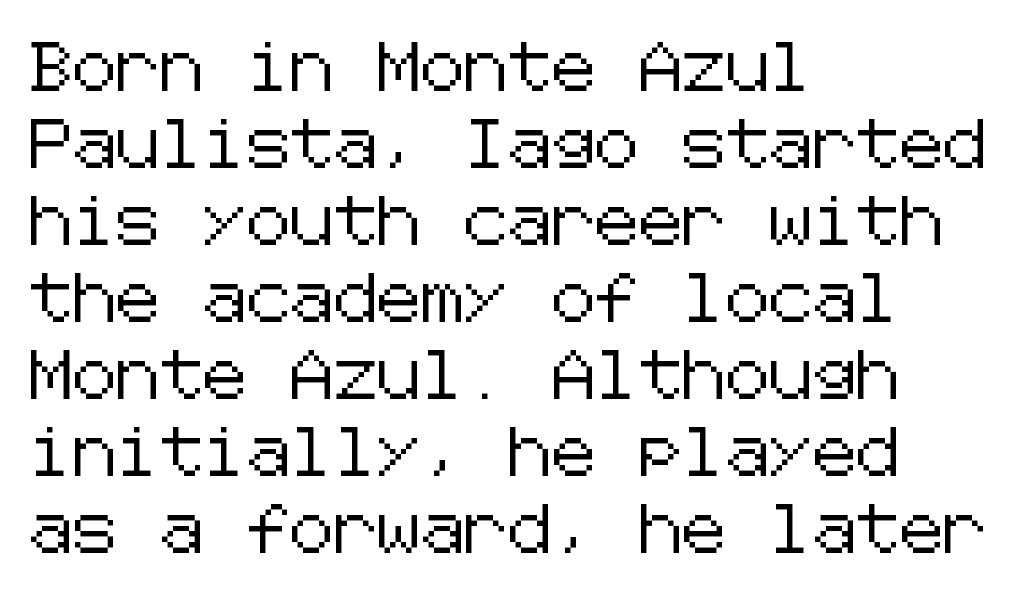
Q: Is the text italic (slanted)? A: No, it is upright.
Q: Is the typeface a serif or a sans-serif typeface? A: Sans-serif.
Q: Is the text underlined? A: No.
Q: How is the paragraph aligned? A: Left-aligned.
Q: Is the spacing between letters normal or unusually wide? A: Normal.
Q: Is the spacing between lines tight, normal or loose? A: Normal.
Q: Width (condensed, normal, or wide)? A: Normal.
Q: Stroke contrast? A: Low.
Q: x-height? A: Medium.
